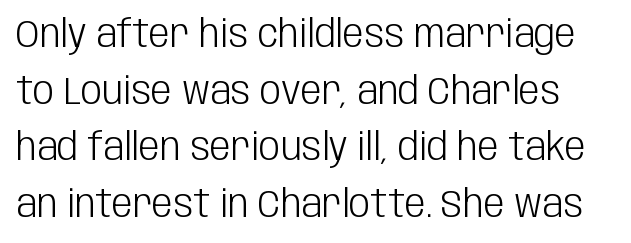
{"serif": "no", "italic": "no", "bold": "no", "weight": "light", "width": "condensed", "stroke_contrast": "low", "x_height": "large", "monospaced": "no", "underline": "no", "line_spacing": "normal", "line_spacing_ratio": 1.49, "letter_spacing": "normal", "letter_spacing_em": 0.0, "glyph_px": 38}
